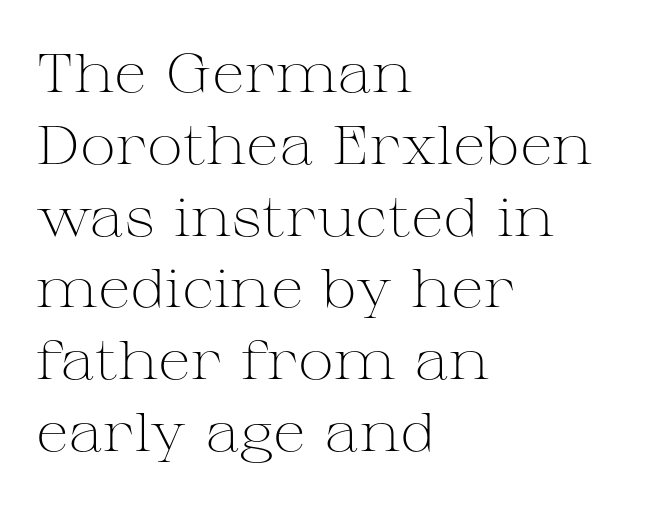
The image shows 54 px light, wide serif type, upright; set left-aligned, normal line spacing (1.33x), normal letter spacing, not underlined; medium stroke contrast and a medium x-height.
